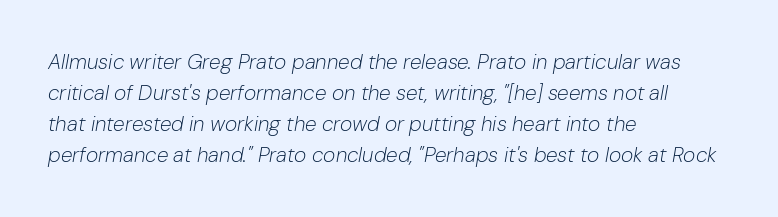
{"italic": "yes", "lean": "right", "slant_degrees": 10, "bold": "no", "underline": "no", "align": "left", "line_spacing": "normal", "line_spacing_ratio": 1.47, "letter_spacing": "normal", "letter_spacing_em": 0.0, "glyph_px": 21}
